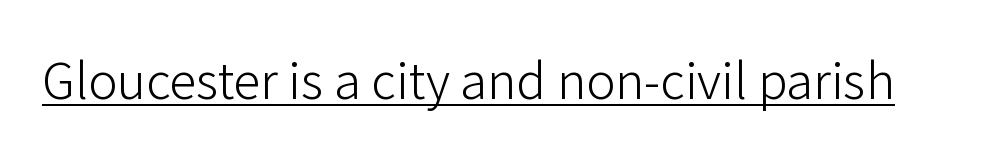
The image shows 49 px light sans-serif type, upright; set normal letter spacing, underlined; low stroke contrast and a medium x-height.
